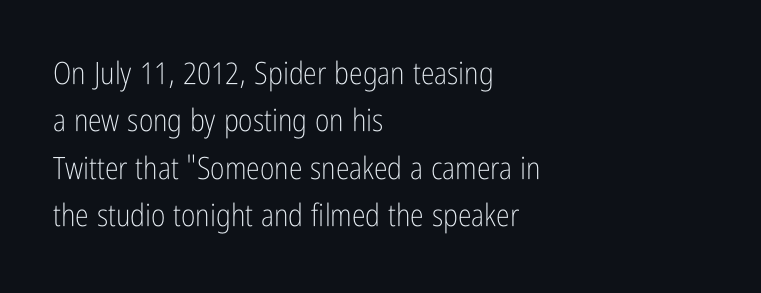
The image shows 31 px light, condensed sans-serif type, upright; set left-aligned, normal line spacing (1.53x), normal letter spacing, not underlined; low stroke contrast and a medium x-height.
